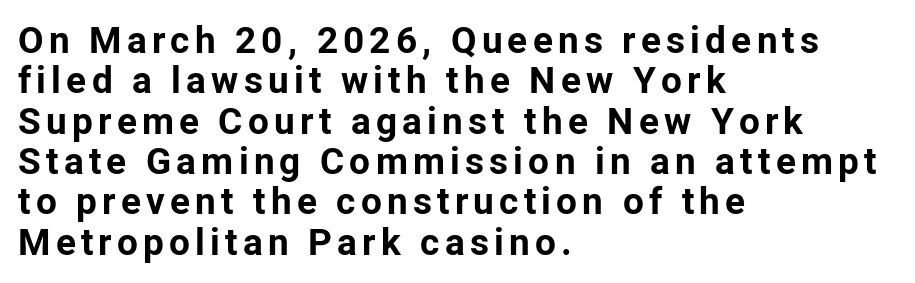
Q: Is the text bold? A: Yes.
Q: Is the text italic (slanted)? A: No, it is upright.
Q: Is the typeface a serif or a sans-serif typeface? A: Sans-serif.
Q: Is the text underlined? A: No.
Q: How is the paragraph aligned? A: Left-aligned.
Q: Is the spacing between lines tight, normal or loose? A: Tight.
Q: Width (condensed, normal, or wide)? A: Normal.
Q: Stroke contrast? A: Low.
Q: x-height? A: Medium.
Q: Monospaced? A: No.
